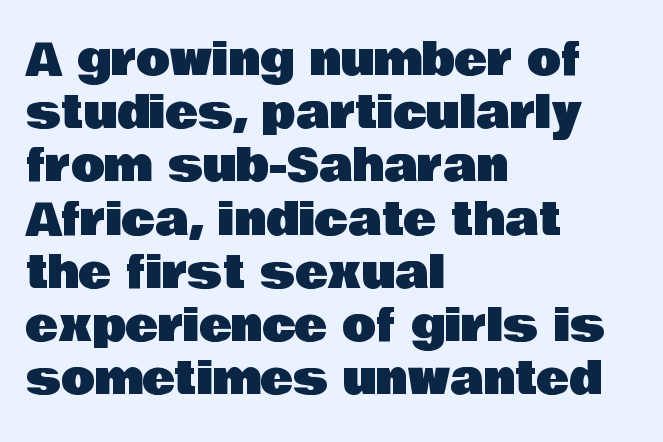
{"serif": "no", "italic": "no", "width": "normal", "stroke_contrast": "low", "x_height": "large", "monospaced": "no", "underline": "no", "align": "left", "line_spacing_ratio": 1.21, "letter_spacing": "normal", "letter_spacing_em": 0.0, "glyph_px": 44}
